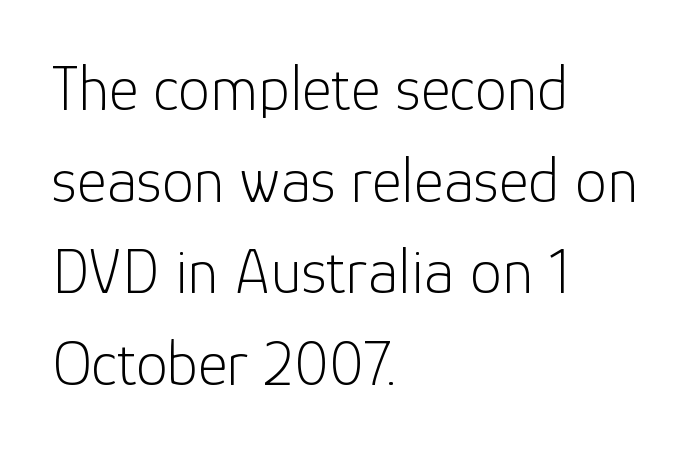
{"serif": "no", "italic": "no", "bold": "no", "weight": "light", "width": "normal", "stroke_contrast": "low", "x_height": "medium", "monospaced": "no", "underline": "no", "align": "left", "line_spacing": "normal", "line_spacing_ratio": 1.43, "letter_spacing": "normal", "letter_spacing_em": 0.0, "glyph_px": 64}
